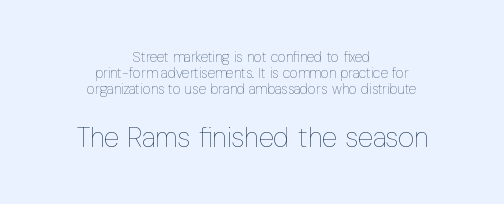
Notice how the passage keeps no hard edge, just a central spine. Unbolded letterforms with no extra heft. Here the designer chose a conventional face with non-uniform glyph widths. Vertical spacing — tight. Unlike italic type, these characters show no tilt at all. Bigger letters appear in the bottom chunk; the top chunk is reduced.
